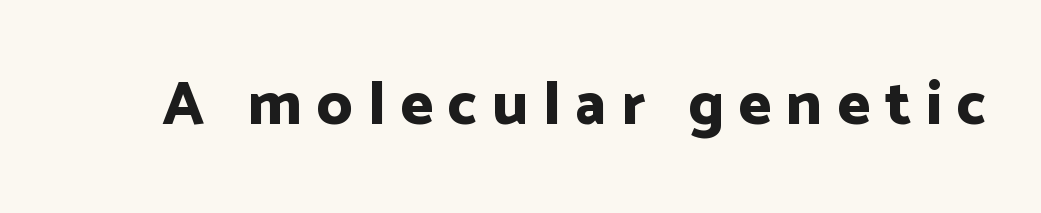
The image shows 62 px bold sans-serif type, upright; set unusually wide letter spacing (+0.24 em), not underlined; low stroke contrast and a medium x-height.
